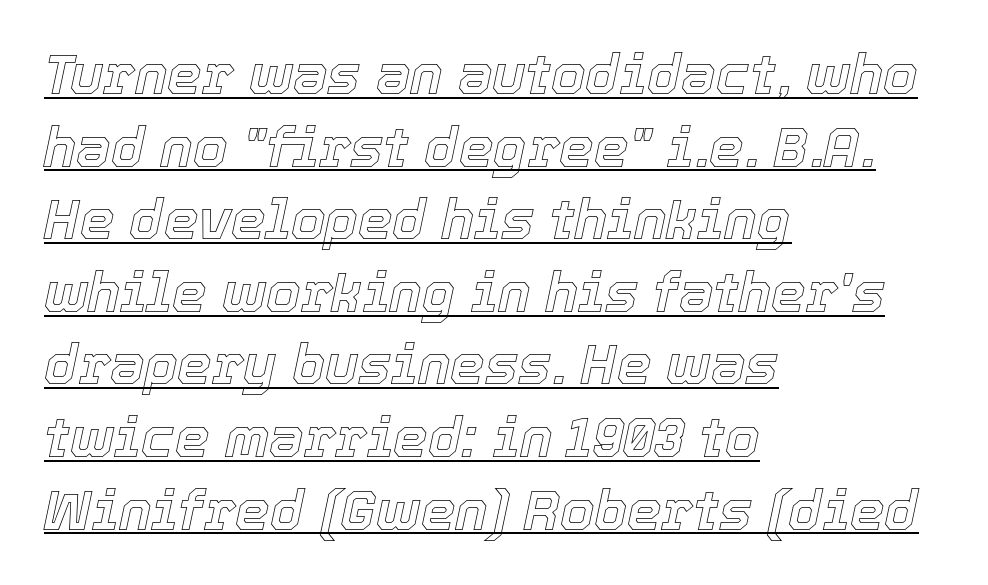
{"italic": "yes", "lean": "right", "slant_degrees": 12, "width": "normal", "x_height": "medium", "monospaced": "no", "underline": "yes", "align": "left", "line_spacing": "normal", "line_spacing_ratio": 1.32, "letter_spacing": "normal", "letter_spacing_em": 0.0, "glyph_px": 55}
